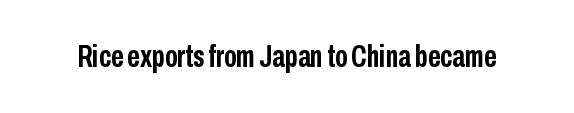
Every stem runs plumb, perpendicular to the baseline. Nope, no serifs anywhere on these letters. The words here are not underlined. This sample has the flowing, uneven cadence of proportional lettering. In terms of weight, the rendering is a true, heavy bold. These lines keep a tight, regular rhythm from letter to letter.
